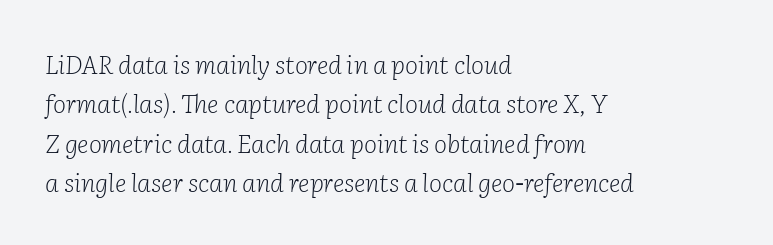
The face used here is rendered with its standard letterfit. Regarding leading, the lines here are spaced in the standard way. Which margin do the lines hug? The left one — the right edge is uneven. The text carries the slant typical of an italic or oblique font.
